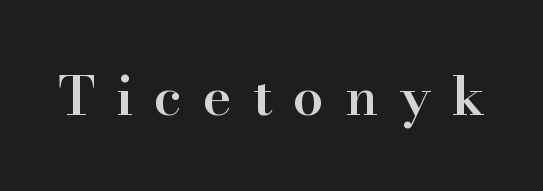
The image shows 54 px semibold serif type, upright; set unusually wide letter spacing (+0.39 em), not underlined; high stroke contrast and a small x-height.
